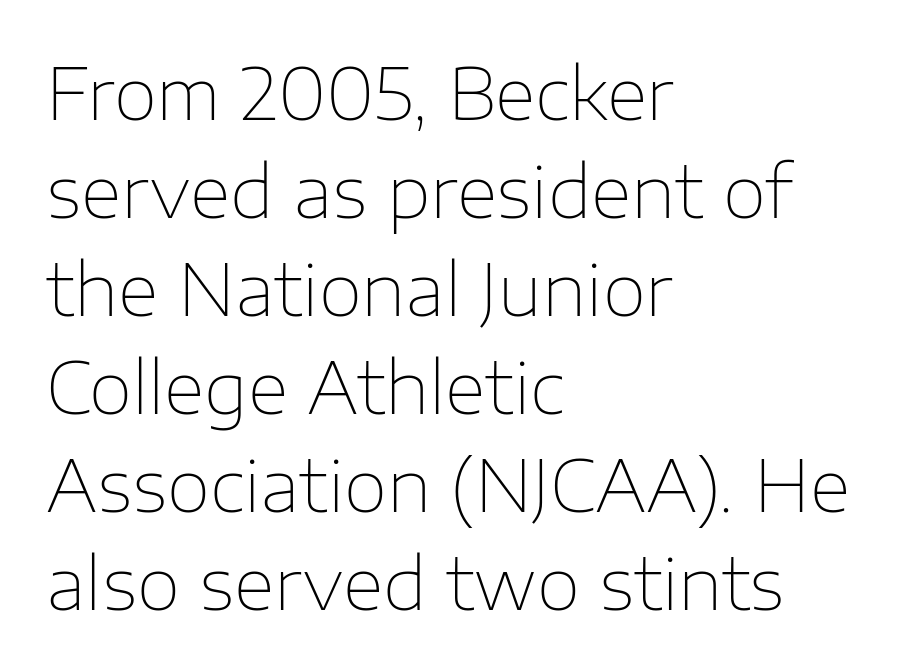
The image shows 71 px thin sans-serif type, upright; set left-aligned, normal line spacing (1.38x), normal letter spacing, not underlined; low stroke contrast and a medium x-height.
